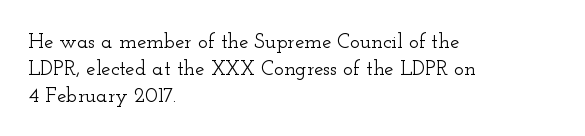
Q: Is the text italic (slanted)? A: No, it is upright.
Q: Is the text underlined? A: No.
Q: How is the paragraph aligned? A: Left-aligned.
Q: Is the spacing between letters normal or unusually wide? A: Normal.
Q: Is the spacing between lines tight, normal or loose? A: Normal.
